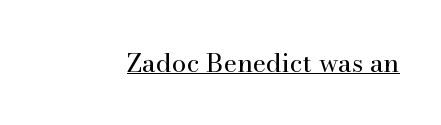
{"italic": "no", "bold": "no", "underline": "yes", "letter_spacing": "normal", "letter_spacing_em": 0.0, "glyph_px": 26}
